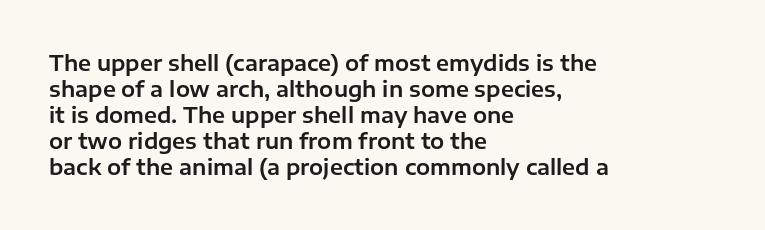
The image shows 21 px text type, upright; set left-aligned, line spacing 1.24x, normal letter spacing, not underlined.
